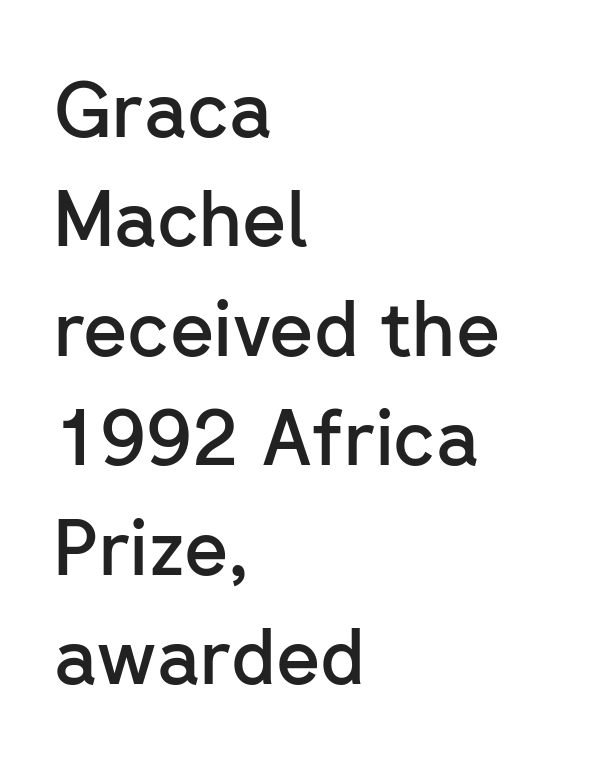
The glyphs have the mass of a demibold cut, below bold. Successive baselines arrive at the customary interval. Does the type have serifs? No, each stem ends abruptly. Character widths vary here, with narrow letters taking less room than wide ones. In CSS terms this would be text-align: left.
